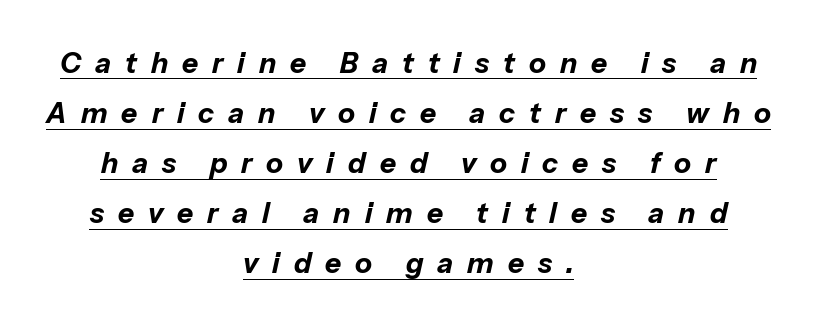
Q: Is the text bold? A: Yes.
Q: Is the text italic (slanted)? A: Yes, it leans right by about 13 degrees.
Q: Is the text underlined? A: Yes.
Q: How is the paragraph aligned? A: Centered.
Q: Is the spacing between letters normal or unusually wide? A: Unusually wide.
Q: Width (condensed, normal, or wide)? A: Normal.
Q: Stroke contrast? A: Low.
Q: x-height? A: Medium.
Q: Monospaced? A: No.
